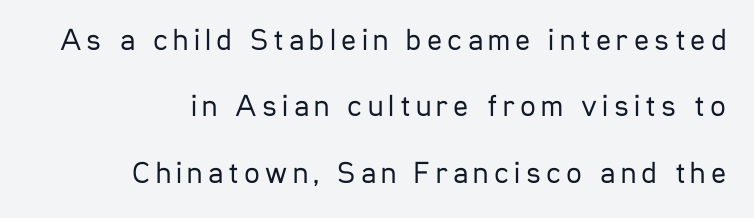
The image shows 31 px regular-weight, condensed sans-serif type, upright; set loose line spacing (2.14x), not underlined; low stroke contrast and a medium x-height.
